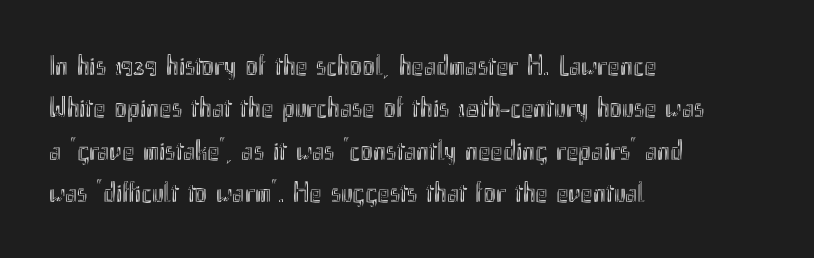
{"italic": "no", "width": "condensed", "x_height": "small", "monospaced": "no", "underline": "no", "align": "left", "line_spacing": "normal", "line_spacing_ratio": 1.46, "letter_spacing": "normal", "letter_spacing_em": 0.0, "glyph_px": 29}
